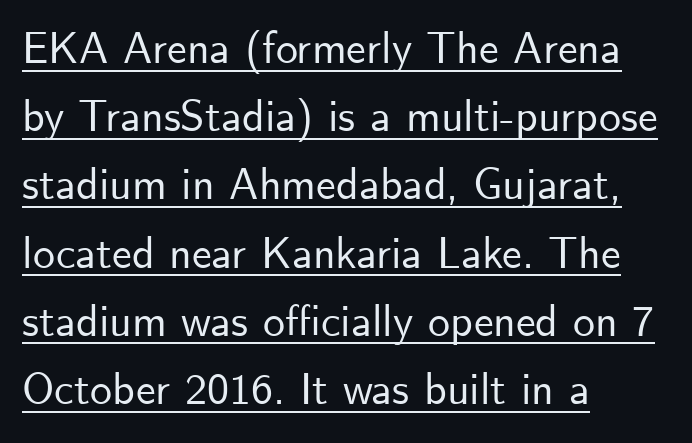
The image shows 44 px sans-serif type, upright; set left-aligned, normal line spacing (1.55x), normal letter spacing, underlined; low stroke contrast and a small x-height.
